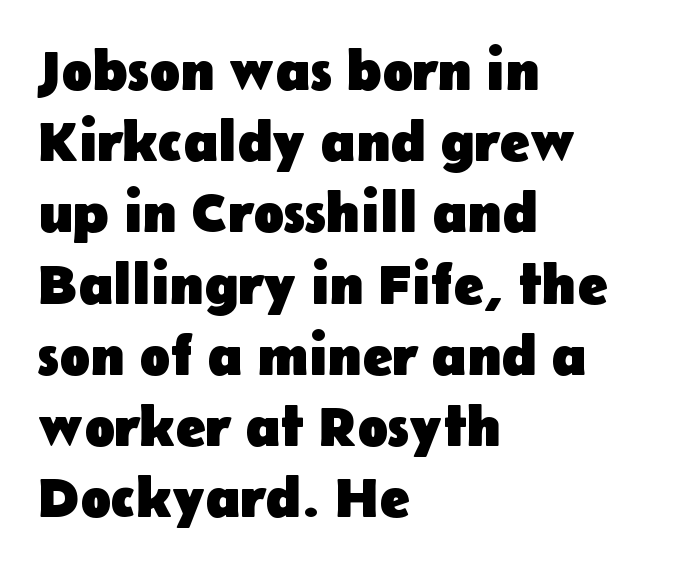
{"serif": "no", "italic": "no", "bold": "yes", "weight": "heavy", "width": "normal", "stroke_contrast": "low", "x_height": "medium", "monospaced": "no", "underline": "no", "align": "left", "line_spacing": "normal", "line_spacing_ratio": 1.25, "letter_spacing": "normal", "letter_spacing_em": 0.0, "glyph_px": 57}
